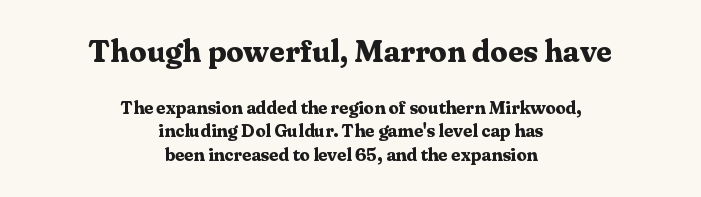
The image shows 31 px bold serif type, upright; set centered, normal line spacing (1.3x), normal letter spacing, not underlined; the first (top) block is 1.72x larger; medium stroke contrast and a medium x-height.
